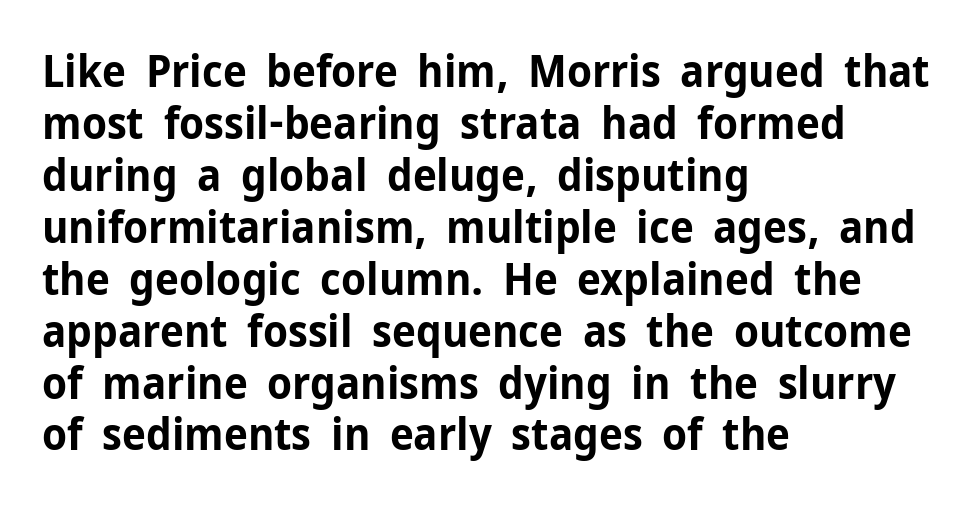
Q: Is the text bold? A: Yes.
Q: Is the text italic (slanted)? A: No, it is upright.
Q: Is the typeface a serif or a sans-serif typeface? A: Sans-serif.
Q: Is the text underlined? A: No.
Q: How is the paragraph aligned? A: Left-aligned.
Q: Is the spacing between letters normal or unusually wide? A: Normal.
Q: Width (condensed, normal, or wide)? A: Normal.
Q: Stroke contrast? A: Low.
Q: x-height? A: Medium.
Q: Monospaced? A: No.
